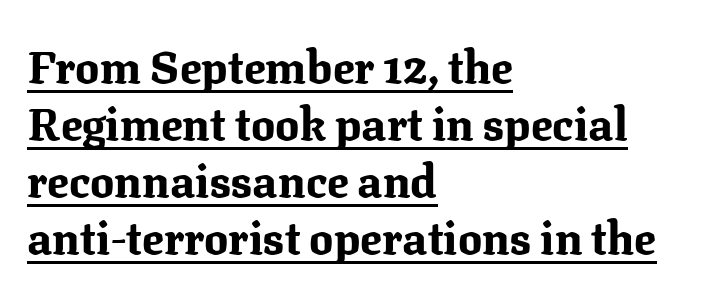
Compared with an ordinary text face, these strokes are far heavier — a full bold. These lines are composed in type with serifs. Nope, not italic — everything's standing straight. The letters advance in unequal steps, a hallmark of proportional type. Nothing unusual about the tracking: characters are spaced as the font intends.
